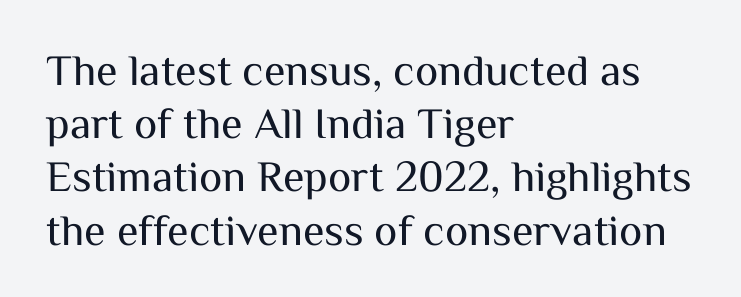
The letterforms sit at book weight or below. Check where the strokes stop: nothing finishes them off — pure sans. This sample has the flowing, uneven cadence of proportional lettering. Descenders are the only things crossing below the line. Horizontally, the lines are justified to the leading edge only. Inter-character spacing is left at the font's built-in metrics.
